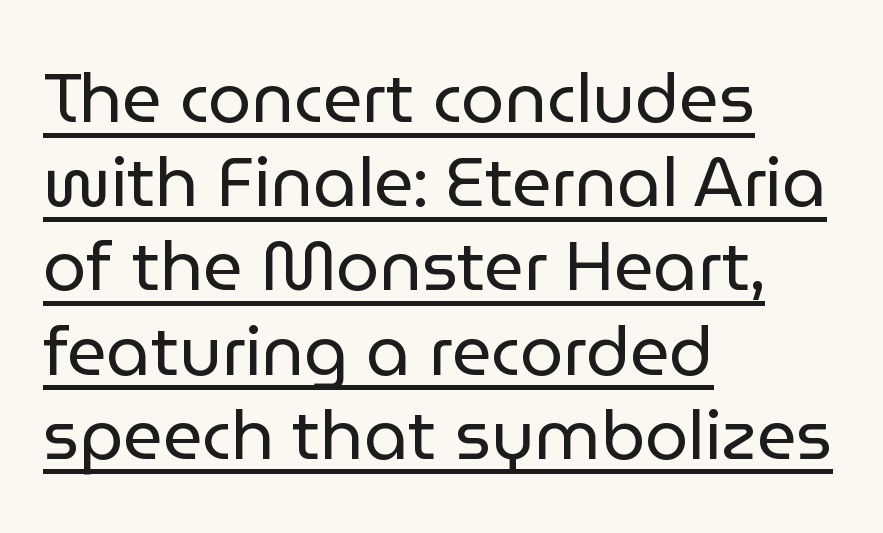
The image shows 69 px regular-weight sans-serif type, upright; set left-aligned, line spacing 1.22x, normal letter spacing, underlined; low stroke contrast and a medium x-height.
